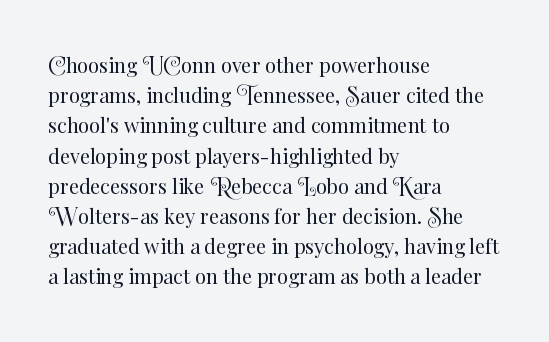
The image shows 20 px text type, upright; set left-aligned, normal line spacing (1.51x), normal letter spacing, not underlined.
